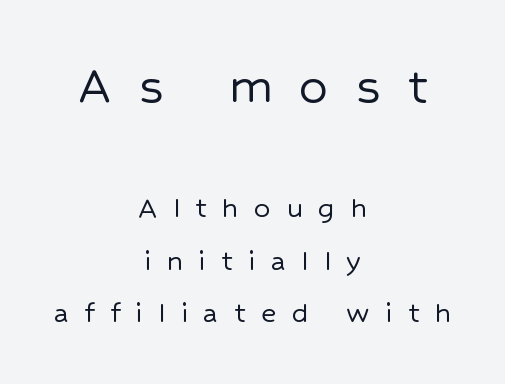
The image shows 57 px sans-serif type, upright; set centered, normal line spacing (1.6x), unusually wide letter spacing (+0.47 em), not underlined; the first (top) block is 1.73x larger; low stroke contrast and a medium x-height.
